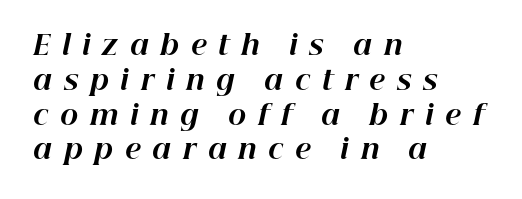
Q: Is the text bold? A: Yes.
Q: Is the text italic (slanted)? A: Yes, it leans right by about 12 degrees.
Q: Is the text underlined? A: No.
Q: How is the paragraph aligned? A: Left-aligned.
Q: Is the spacing between letters normal or unusually wide? A: Unusually wide.
Q: Is the spacing between lines tight, normal or loose? A: Normal.
